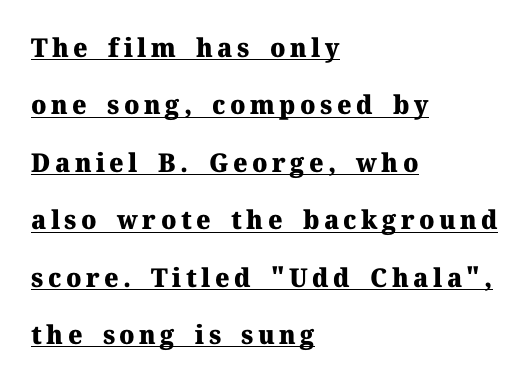
The image shows 26 px bold type, upright; set left-aligned, loose line spacing (2.21x), underlined.
